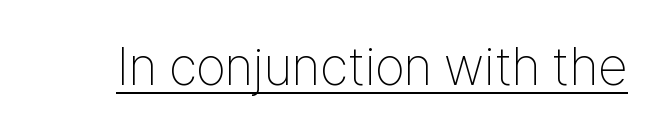
{"serif": "no", "italic": "no", "bold": "no", "weight": "thin", "width": "condensed", "stroke_contrast": "low", "x_height": "medium", "monospaced": "no", "underline": "yes", "letter_spacing": "normal", "letter_spacing_em": 0.0, "glyph_px": 53}
